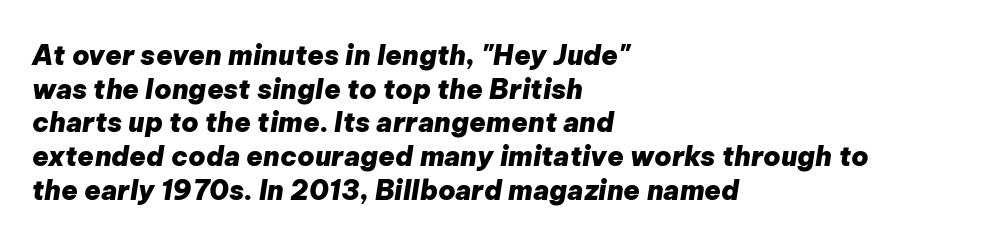
The image shows 27 px bold type, italic (leaning right); set left-aligned, normal line spacing (1.25x), normal letter spacing, not underlined.
